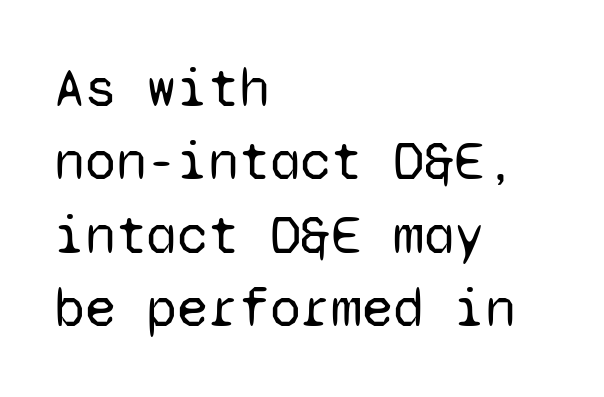
{"serif": "no", "italic": "no", "bold": "no", "weight": "regular", "width": "normal", "stroke_contrast": "low", "x_height": "medium", "monospaced": "yes", "underline": "no", "align": "left", "line_spacing": "normal", "line_spacing_ratio": 1.31, "letter_spacing": "normal", "letter_spacing_em": 0.0, "glyph_px": 56}
